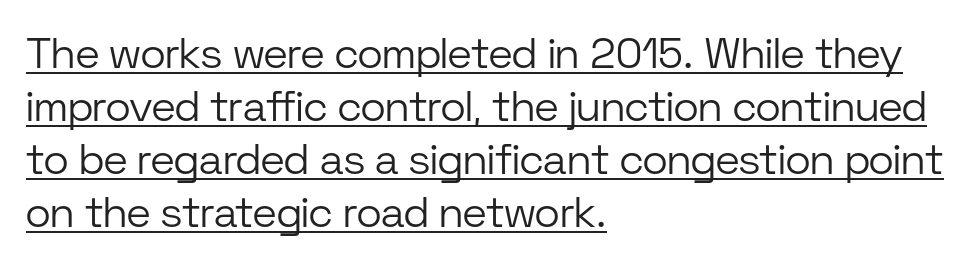
The image shows 43 px light sans-serif type, upright; set left-aligned, line spacing 1.23x, normal letter spacing, underlined; low stroke contrast and a medium x-height.
